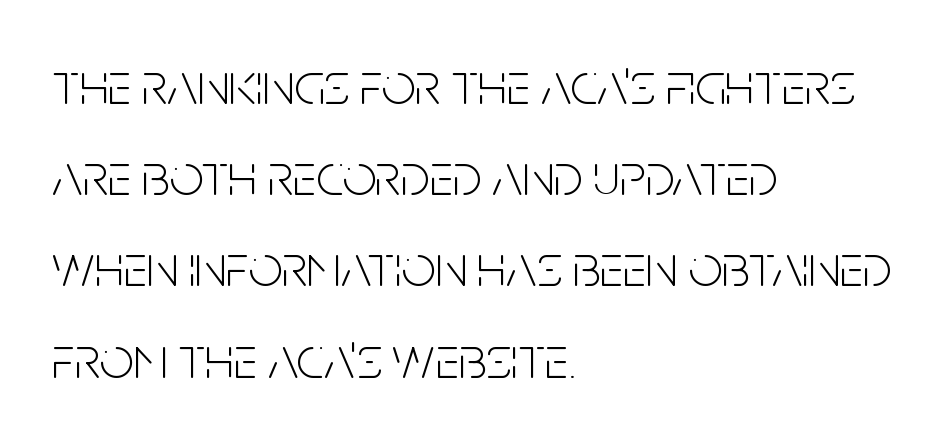
{"serif": "no", "italic": "no", "bold": "no", "weight": "light", "width": "condensed", "stroke_contrast": "low", "x_height": "large", "monospaced": "no", "underline": "no", "align": "left", "line_spacing": "normal", "line_spacing_ratio": 1.52, "letter_spacing": "normal", "letter_spacing_em": 0.0, "glyph_px": 60}
